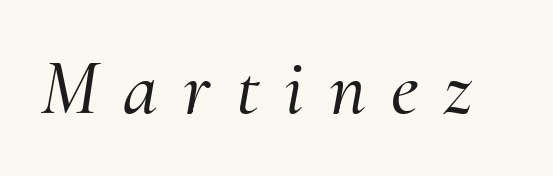
The image shows 79 px serif type, italic (leaning right); set unusually wide letter spacing (+0.32 em), not underlined; medium stroke contrast and a small x-height.
